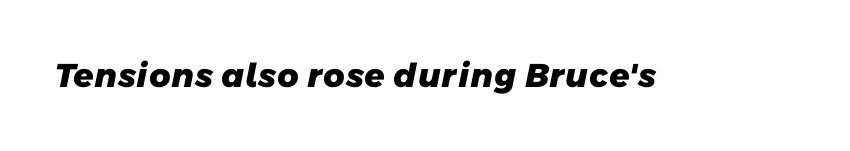
Think of a printed novel: that variable character pitch is what you see here. Set as a true bold cut, around the 700 mark. No extra tracking has been applied to these lines. Look at the bottom of the vertical strokes: they stop flat, with no serifs. Check under the words: just untouched page.
